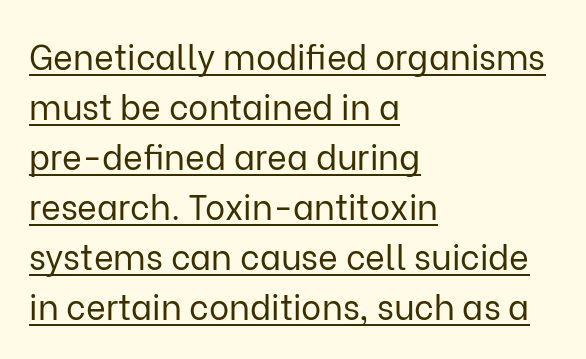
Q: Is the text bold? A: No.
Q: Is the text italic (slanted)? A: No, it is upright.
Q: Is the typeface a serif or a sans-serif typeface? A: Sans-serif.
Q: Is the text underlined? A: Yes.
Q: How is the paragraph aligned? A: Left-aligned.
Q: Is the spacing between letters normal or unusually wide? A: Normal.
Q: Is the spacing between lines tight, normal or loose? A: Normal.
Q: Width (condensed, normal, or wide)? A: Normal.
Q: Stroke contrast? A: Low.
Q: x-height? A: Medium.
Q: Monospaced? A: No.
